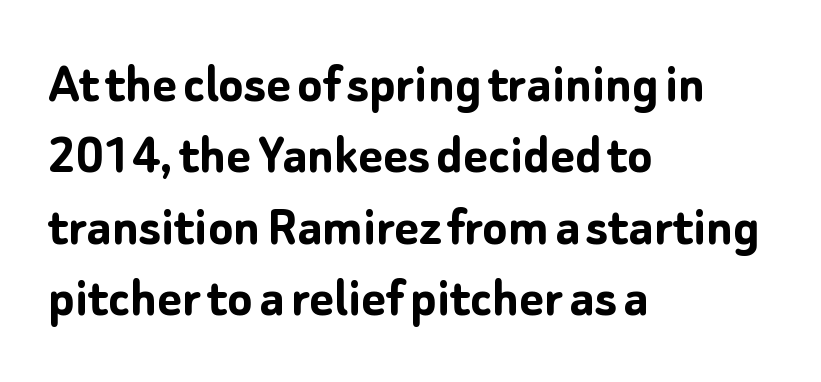
The image shows 58 px semibold sans-serif type, upright; set left-aligned, line spacing 1.23x, normal letter spacing, not underlined; low stroke contrast and a medium x-height.
